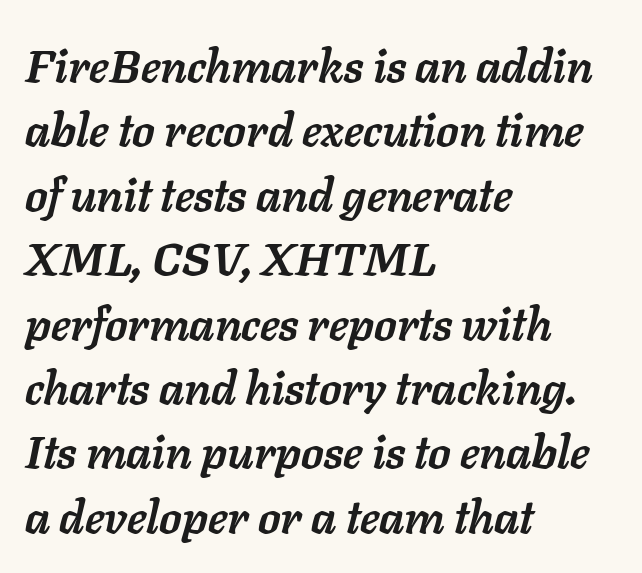
{"italic": "yes", "lean": "right", "slant_degrees": 11, "bold": "yes", "weight": "semibold", "width": "normal", "stroke_contrast": "low", "x_height": "medium", "monospaced": "no", "underline": "no", "align": "left", "line_spacing": "normal", "line_spacing_ratio": 1.4, "letter_spacing": "normal", "letter_spacing_em": 0.0, "glyph_px": 46}
